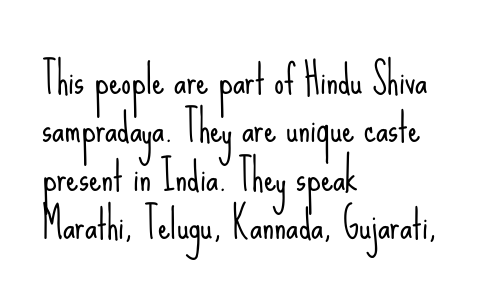
You could not count columns in this text — the font is proportionally spaced. Anything drawn beneath the words? Only blank space. Left-aligned paragraph, ragged on the right. Each letter's strokes conclude bluntly, with no projecting serifs. Tracking value appears to be zero — textbook default spacing.
